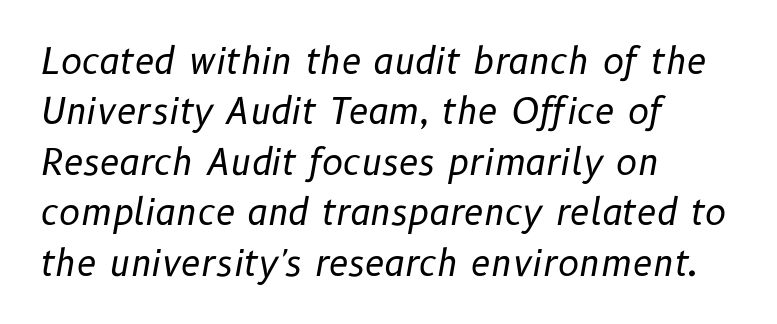
{"italic": "yes", "lean": "right", "slant_degrees": 10, "bold": "no", "weight": "regular", "width": "normal", "stroke_contrast": "low", "x_height": "medium", "monospaced": "no", "underline": "no", "align": "left", "line_spacing": "normal", "line_spacing_ratio": 1.4, "letter_spacing": "normal", "letter_spacing_em": 0.0, "glyph_px": 36}
